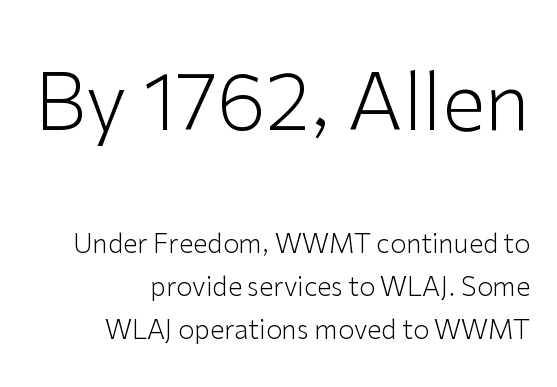
{"serif": "no", "italic": "no", "bold": "no", "weight": "light", "width": "normal", "stroke_contrast": "low", "x_height": "medium", "monospaced": "no", "underline": "no", "align": "right", "line_spacing": "normal", "line_spacing_ratio": 1.65, "letter_spacing": "normal", "letter_spacing_em": 0.0, "larger_block": "first", "size_ratio": 3.0, "glyph_px": 78}
